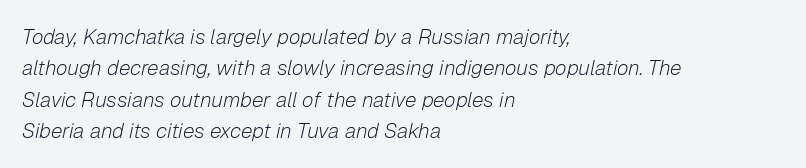
Q: Is the text bold? A: No.
Q: Is the text italic (slanted)? A: Yes, it leans right by about 12 degrees.
Q: Is the text underlined? A: No.
Q: How is the paragraph aligned? A: Left-aligned.
Q: Is the spacing between letters normal or unusually wide? A: Normal.
Q: Is the spacing between lines tight, normal or loose? A: Normal.
